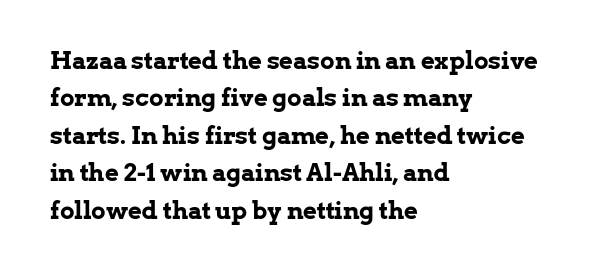
The image shows 24 px bold type, upright; set left-aligned, normal line spacing (1.56x), normal letter spacing, not underlined.
